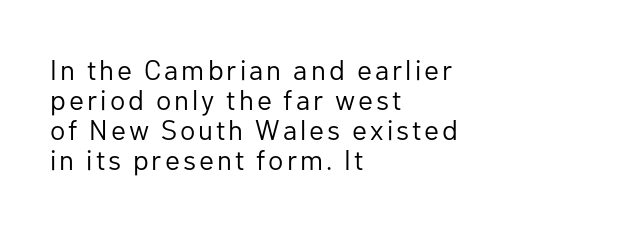
Descenders hang freely into open space. Vertical stems look standard width or narrower in stroke. Proportional: the letters do not fall into vertical columns. Line starts are locked; line ends wander.
